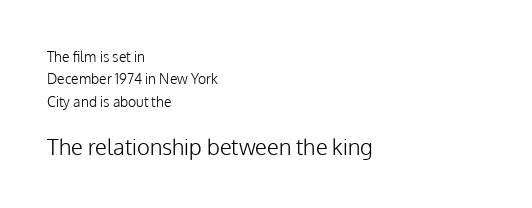
Q: Is the text bold? A: No.
Q: Is the text italic (slanted)? A: No, it is upright.
Q: Is the text underlined? A: No.
Q: How is the paragraph aligned? A: Left-aligned.
Q: Is the spacing between letters normal or unusually wide? A: Normal.
Q: Is the spacing between lines tight, normal or loose? A: Normal.
Q: Which block of text is set in a larger size, the first (top) or the second (bottom)? A: The second (bottom) one.
